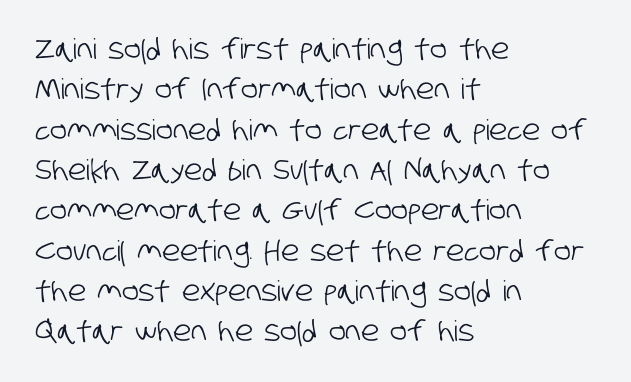
The image shows 28 px condensed sans-serif type; set left-aligned, normal line spacing (1.44x), normal letter spacing, not underlined; low stroke contrast and a large x-height.
